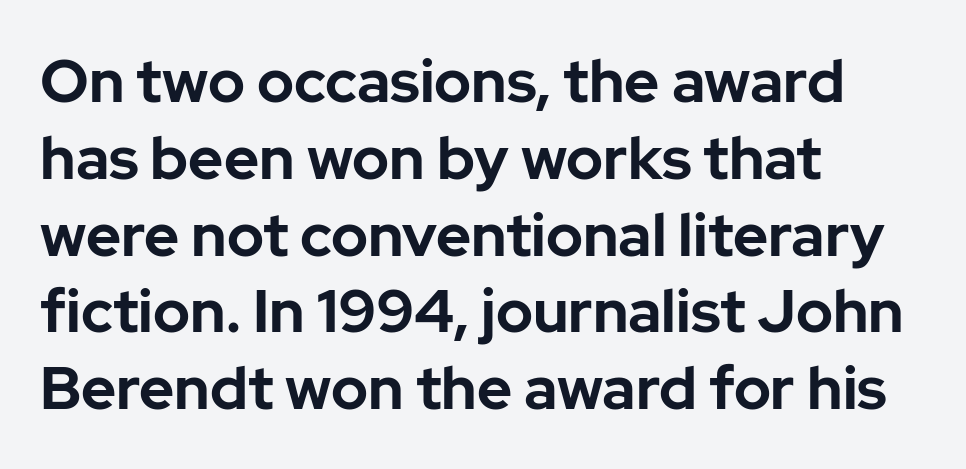
The string is rendered with underlining switched off. On the weight axis this lands at bold, roughly 700. Typographically, this falls in the sans-serif category. There is no visible air inserted between adjacent glyphs.
